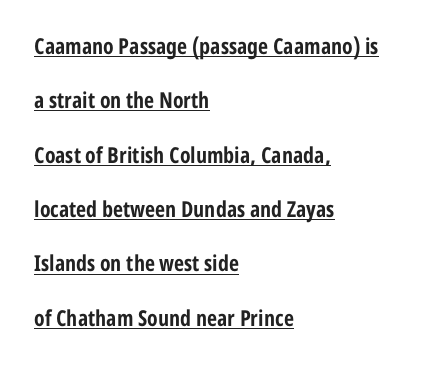
The image shows 22 px bold type, upright; set left-aligned, loose line spacing (2.47x), normal letter spacing, underlined.
